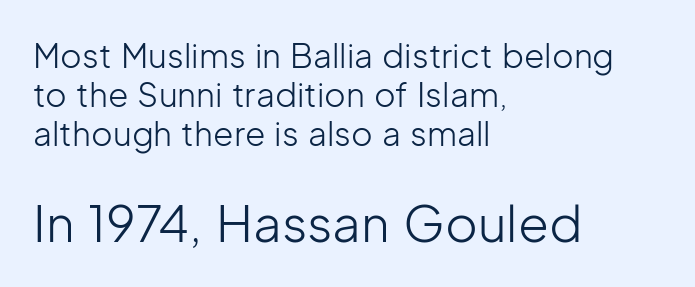
{"serif": "no", "italic": "no", "bold": "no", "weight": "light", "width": "normal", "stroke_contrast": "low", "x_height": "medium", "monospaced": "no", "underline": "no", "align": "left", "line_spacing_ratio": 1.18, "letter_spacing": "normal", "letter_spacing_em": 0.0, "larger_block": "second", "size_ratio": 1.52, "glyph_px": 50}
